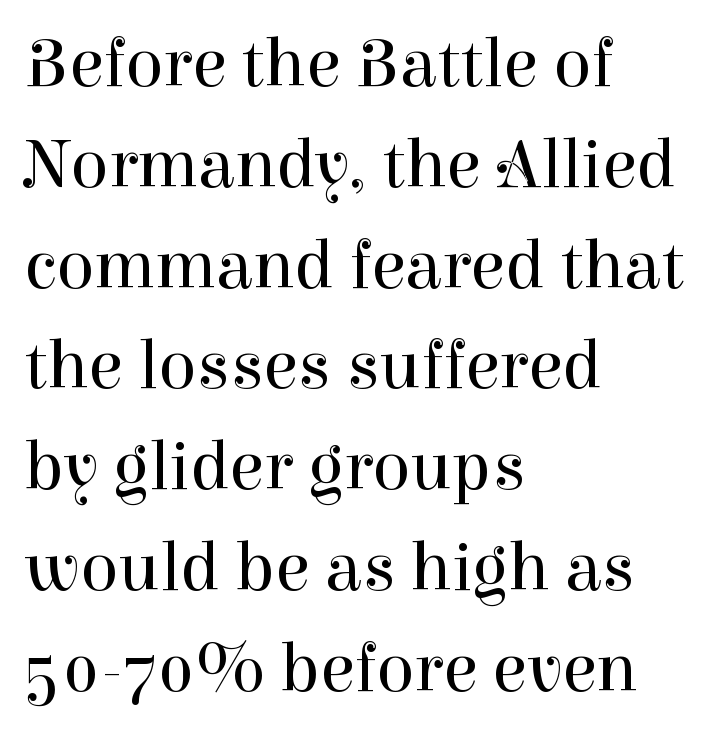
Q: Is the text bold? A: No.
Q: Is the text italic (slanted)? A: No, it is upright.
Q: Is the typeface a serif or a sans-serif typeface? A: Serif.
Q: Is the text underlined? A: No.
Q: How is the paragraph aligned? A: Left-aligned.
Q: Is the spacing between letters normal or unusually wide? A: Normal.
Q: Is the spacing between lines tight, normal or loose? A: Normal.
Q: Width (condensed, normal, or wide)? A: Normal.
Q: Stroke contrast? A: High.
Q: x-height? A: Medium.
Q: Monospaced? A: No.
